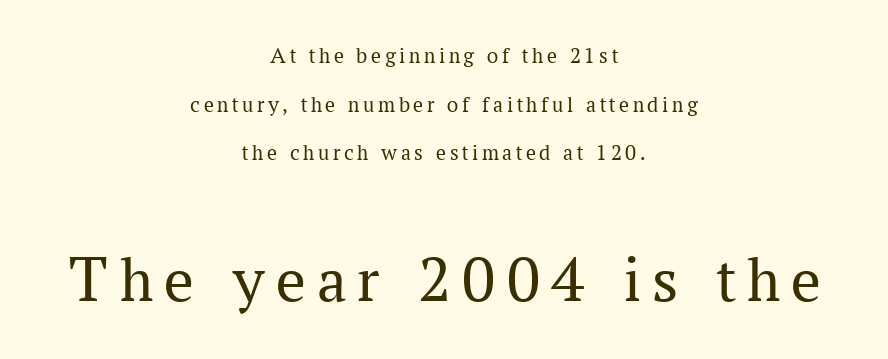
Q: Is the text bold? A: No.
Q: Is the text italic (slanted)? A: No, it is upright.
Q: Is the typeface a serif or a sans-serif typeface? A: Serif.
Q: Is the text underlined? A: No.
Q: How is the paragraph aligned? A: Centered.
Q: Is the spacing between lines tight, normal or loose? A: Loose.
Q: Which block of text is set in a larger size, the first (top) or the second (bottom)? A: The second (bottom) one.
Q: Width (condensed, normal, or wide)? A: Normal.
Q: Stroke contrast? A: Medium.
Q: x-height? A: Medium.
Q: Monospaced? A: No.
